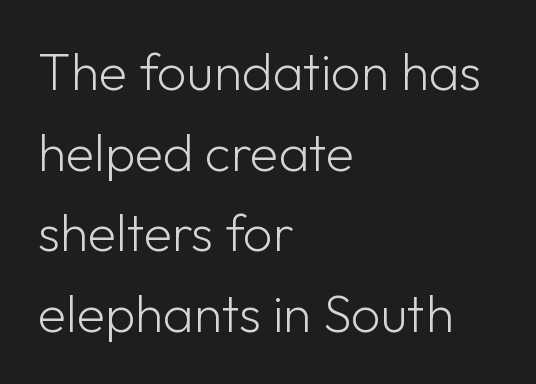
The specimen reads as upright at a glance. Clear beneath every line of the passage. Stroke terminals: plain, sans-serif. This is not heavy type; no bold has been used. These lines are set flush left with a ragged right edge.
